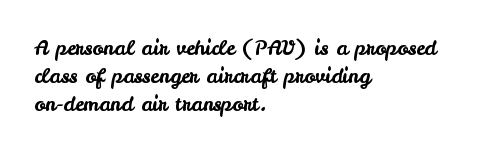
{"underline": "no", "align": "left", "line_spacing": "normal", "line_spacing_ratio": 1.4, "letter_spacing": "normal", "letter_spacing_em": 0.0, "glyph_px": 20}
